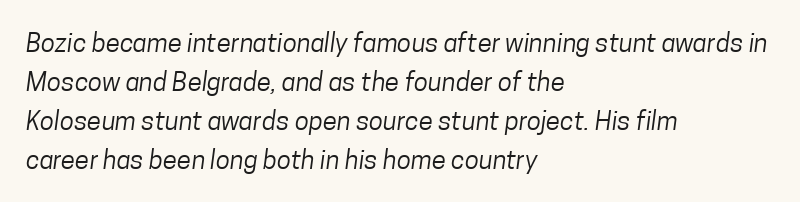
No word sits above an underline. Rows of type keep a routine distance in the vertical direction. The weight tops out at a normal text grade. The line texture is even and compact thanks to regular tracking.
